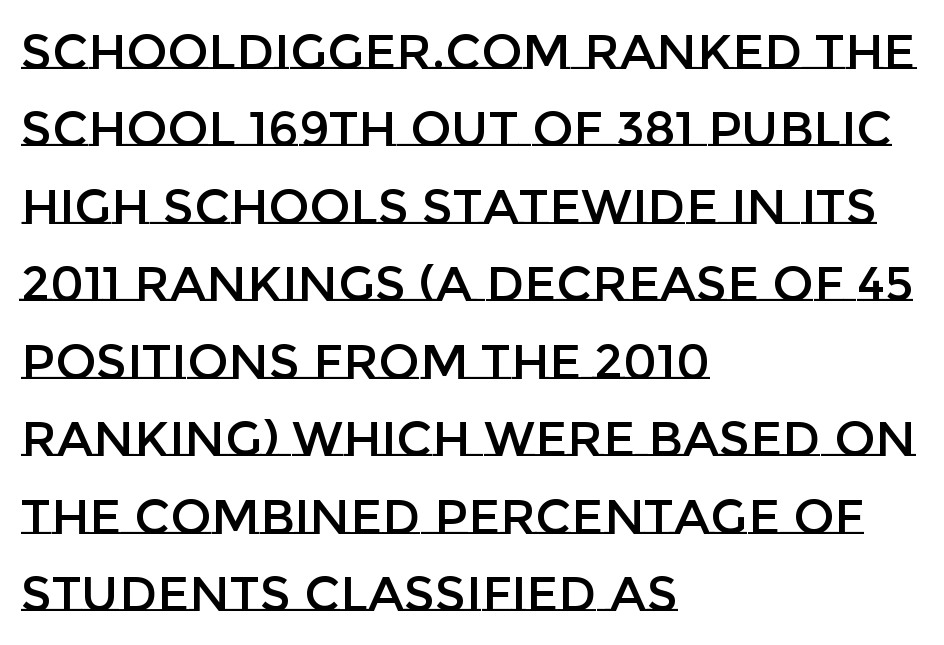
{"italic": "no", "width": "normal", "stroke_contrast": "low", "x_height": "large", "monospaced": "no", "underline": "no", "align": "left", "line_spacing": "normal", "line_spacing_ratio": 1.58, "letter_spacing": "normal", "letter_spacing_em": 0.0, "glyph_px": 49}
